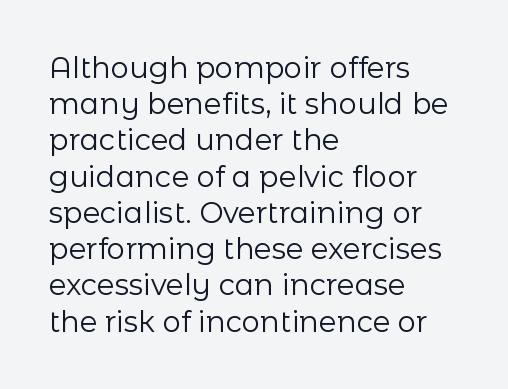
Q: Is the text bold? A: No.
Q: Is the text italic (slanted)? A: No, it is upright.
Q: Is the typeface a serif or a sans-serif typeface? A: Sans-serif.
Q: Is the text underlined? A: No.
Q: How is the paragraph aligned? A: Left-aligned.
Q: Is the spacing between letters normal or unusually wide? A: Normal.
Q: Is the spacing between lines tight, normal or loose? A: Normal.
Q: Width (condensed, normal, or wide)? A: Normal.
Q: Stroke contrast? A: Low.
Q: x-height? A: Medium.
Q: Monospaced? A: No.
